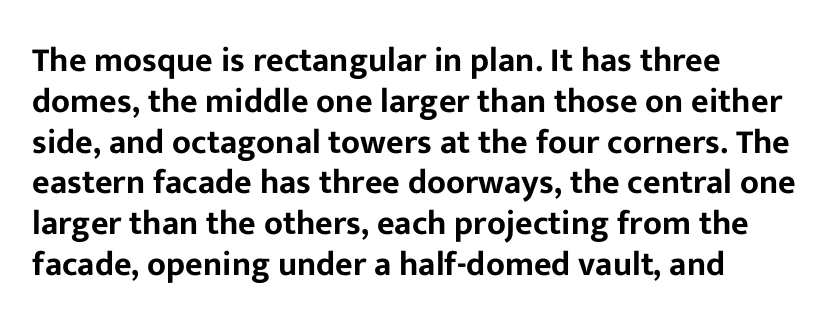
Q: Is the text italic (slanted)? A: No, it is upright.
Q: Is the typeface a serif or a sans-serif typeface? A: Sans-serif.
Q: Is the text underlined? A: No.
Q: How is the paragraph aligned? A: Left-aligned.
Q: Is the spacing between letters normal or unusually wide? A: Normal.
Q: Width (condensed, normal, or wide)? A: Normal.
Q: Stroke contrast? A: Low.
Q: x-height? A: Medium.
Q: Monospaced? A: No.
